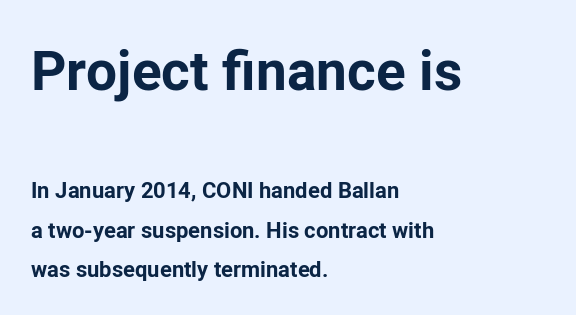
Q: Is the text bold? A: Yes.
Q: Is the text italic (slanted)? A: No, it is upright.
Q: Is the typeface a serif or a sans-serif typeface? A: Sans-serif.
Q: Is the text underlined? A: No.
Q: How is the paragraph aligned? A: Left-aligned.
Q: Is the spacing between letters normal or unusually wide? A: Normal.
Q: Which block of text is set in a larger size, the first (top) or the second (bottom)? A: The first (top) one.
Q: Width (condensed, normal, or wide)? A: Normal.
Q: Stroke contrast? A: Low.
Q: x-height? A: Medium.
Q: Monospaced? A: No.
